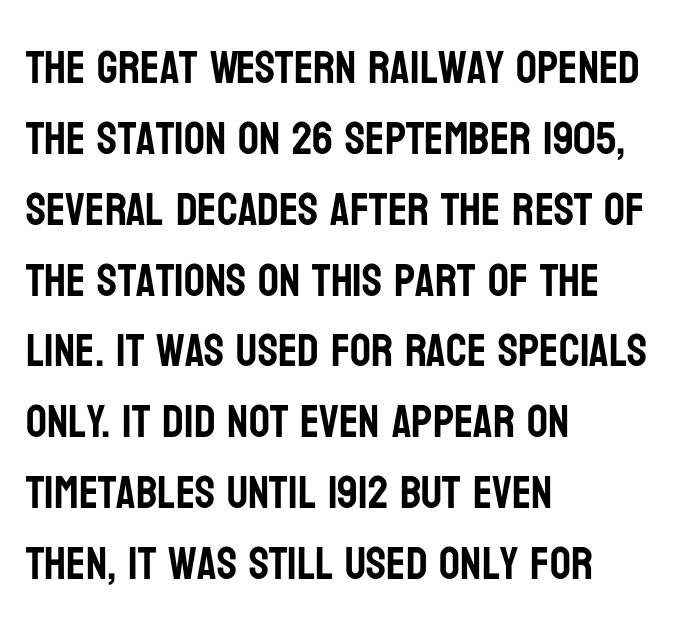
Typeset ragged right — the left edge is the straight one. Unlike italic type, these characters show no tilt at all. Proportional: the letters do not fall into vertical columns. Quick note: interline space is typical.
